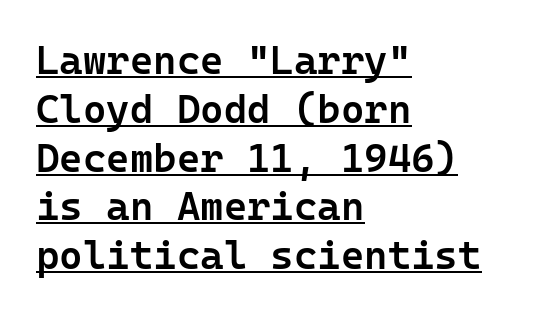
The image shows 40 px semibold sans-serif type, upright; set left-aligned, line spacing 1.22x, normal letter spacing, underlined; low stroke contrast and a medium x-height.
